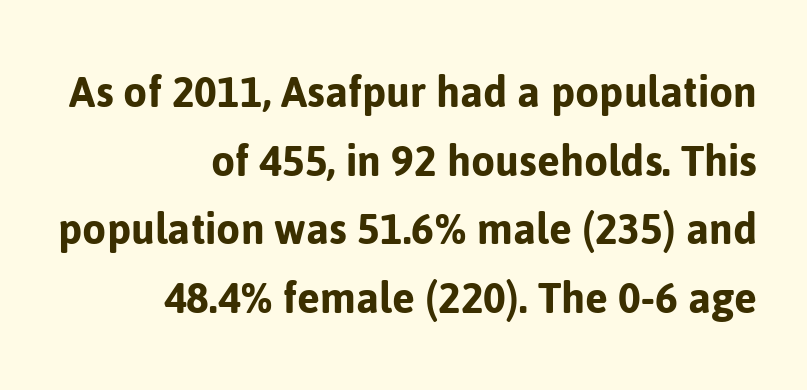
The face used here is proportionally spaced, like ordinary book or web type. Vertical strokes here are truly vertical. Characters follow at the spacing the type designer built in. Examine the stroke ends and you'll find no serifs. Is there much room between lines? A standard amount, neither cramped nor airy.
